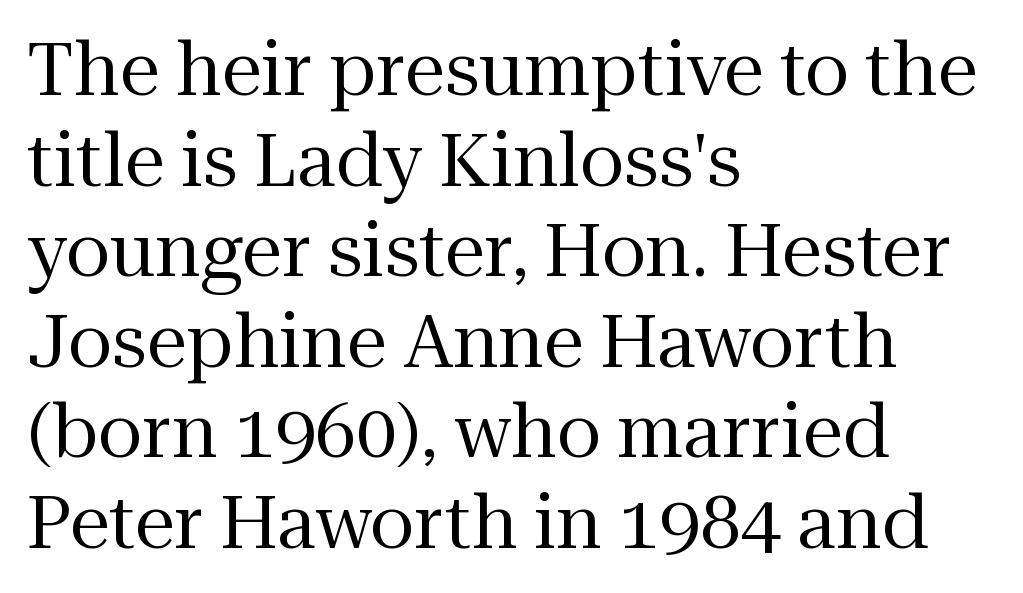
The image shows 73 px regular-weight serif type, upright; set left-aligned, line spacing 1.24x, normal letter spacing, not underlined; medium stroke contrast and a medium x-height.
